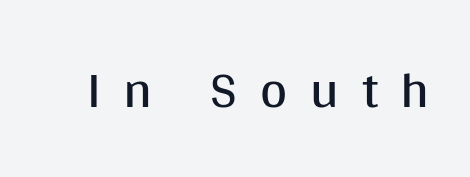
In terms of letterspacing, this is a distinctly airy, spread setting. Varying glyph widths throughout — classic text-font behaviour. On a weight scale, this lands at 450 or below. I'd call this a sans setting — the letters go barefoot. No italicization has been applied; the sample stays upright.
